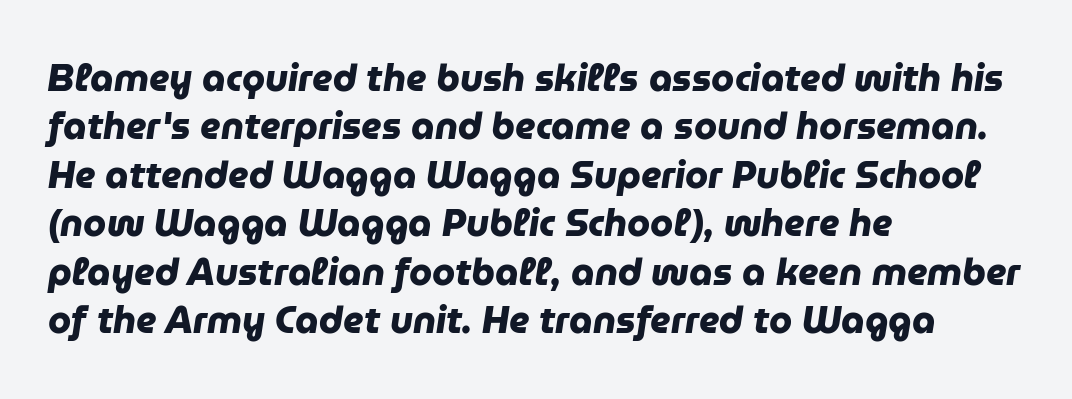
Q: Is the text bold? A: Yes.
Q: Is the typeface a serif or a sans-serif typeface? A: Sans-serif.
Q: Is the text underlined? A: No.
Q: How is the paragraph aligned? A: Left-aligned.
Q: Is the spacing between letters normal or unusually wide? A: Normal.
Q: Is the spacing between lines tight, normal or loose? A: Normal.
Q: Width (condensed, normal, or wide)? A: Normal.
Q: Stroke contrast? A: Low.
Q: x-height? A: Medium.
Q: Monospaced? A: No.
